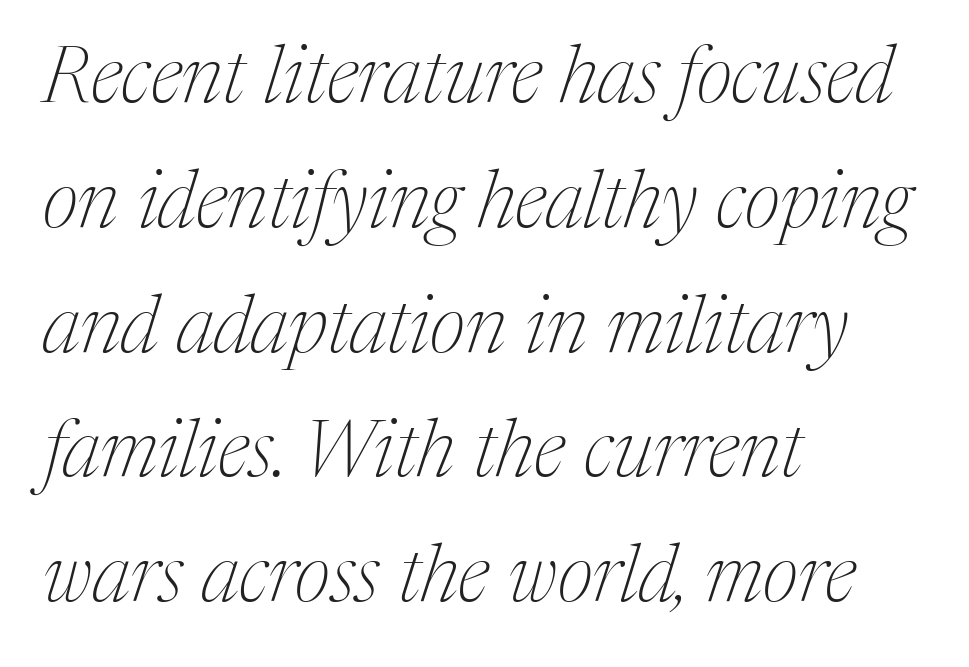
{"serif": "yes", "italic": "yes", "lean": "right", "slant_degrees": 17, "bold": "no", "weight": "thin", "width": "normal", "stroke_contrast": "medium", "x_height": "medium", "monospaced": "no", "underline": "no", "align": "left", "line_spacing": "normal", "line_spacing_ratio": 1.56, "letter_spacing": "normal", "letter_spacing_em": 0.0, "glyph_px": 80}
